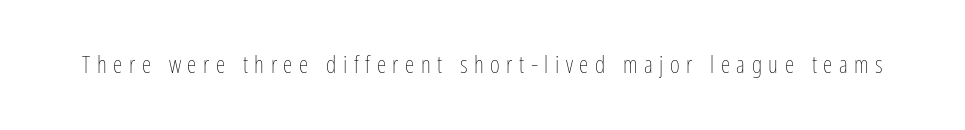
The image shows 24 px text type, upright; set unusually wide letter spacing (+0.27 em), not underlined.
